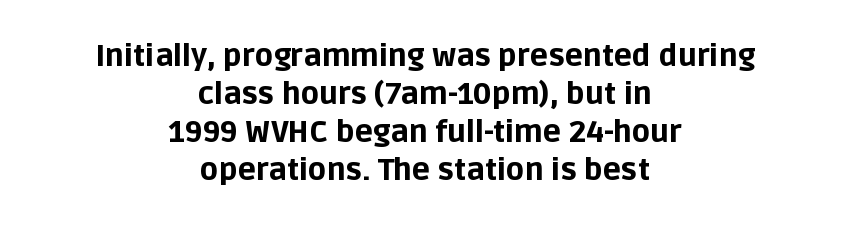
The image shows 30 px bold sans-serif type, upright; set centered, normal line spacing (1.27x), normal letter spacing, not underlined; low stroke contrast and a large x-height.
